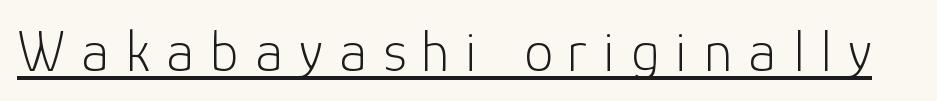
The image shows 59 px light sans-serif type, upright; set unusually wide letter spacing (+0.27 em), underlined; low stroke contrast and a medium x-height.
